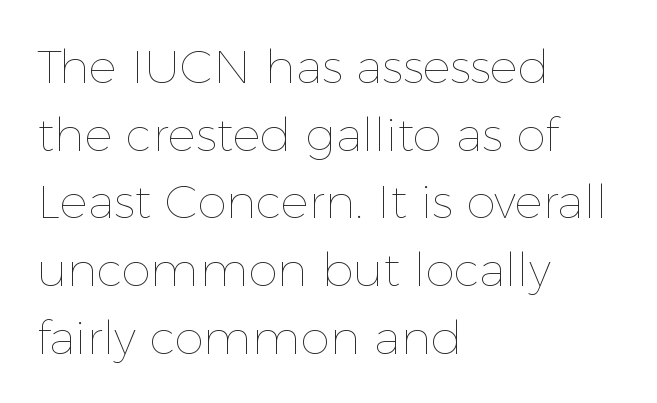
Q: Is the text bold? A: No.
Q: Is the text italic (slanted)? A: No, it is upright.
Q: Is the text underlined? A: No.
Q: How is the paragraph aligned? A: Left-aligned.
Q: Is the spacing between letters normal or unusually wide? A: Normal.
Q: Is the spacing between lines tight, normal or loose? A: Normal.
Q: Width (condensed, normal, or wide)? A: Normal.
Q: x-height? A: Medium.
Q: Monospaced? A: No.
